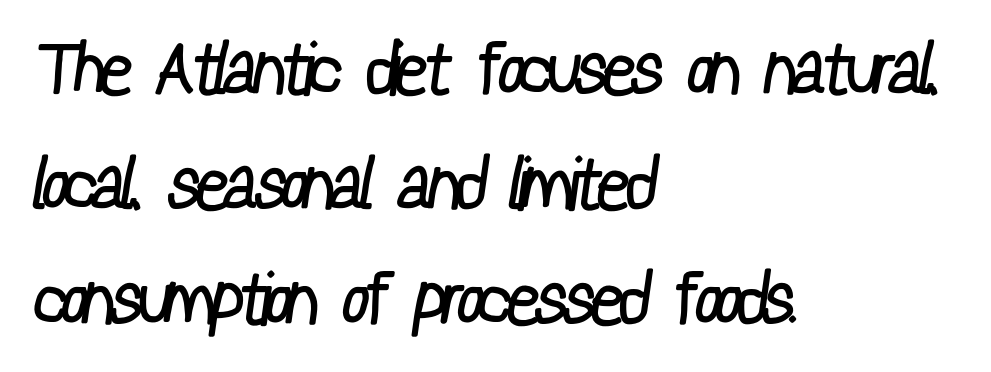
{"serif": "no", "bold": "no", "weight": "regular", "width": "condensed", "stroke_contrast": "low", "x_height": "medium", "monospaced": "no", "underline": "no", "align": "left", "line_spacing": "normal", "line_spacing_ratio": 1.6, "letter_spacing": "normal", "letter_spacing_em": 0.0, "glyph_px": 72}
